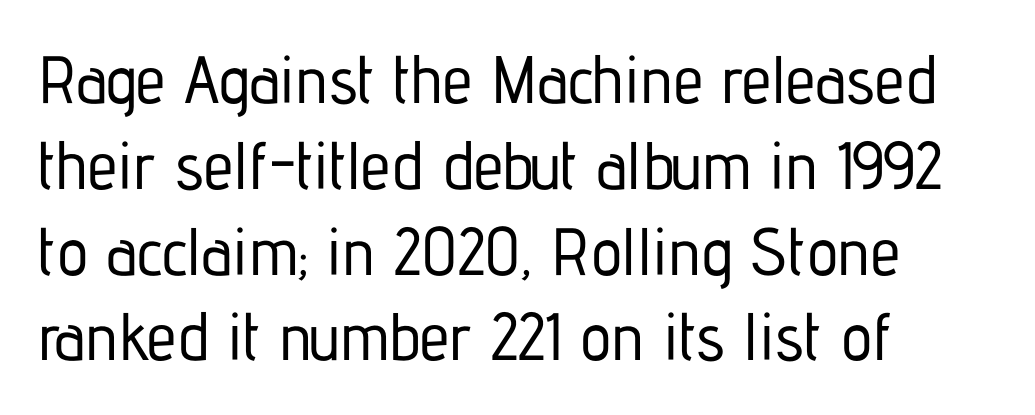
The face used here is rendered with its standard letterfit. In terms of posture, this sample is upright. Horizontal alignment here is leftward, the default for most running prose. Just letters on the line, the space beneath them empty. The letters carry no serifs — their stems end cleanly without finishing strokes. You could not count columns in this text — the font is proportionally spaced.
